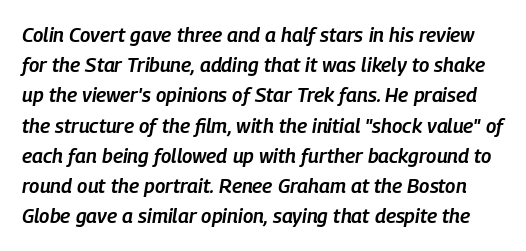
Q: Is the text bold? A: Semi-bold.
Q: Is the text italic (slanted)? A: Yes, it leans right by about 9 degrees.
Q: Is the text underlined? A: No.
Q: Is the spacing between letters normal or unusually wide? A: Normal.
Q: Is the spacing between lines tight, normal or loose? A: Normal.
